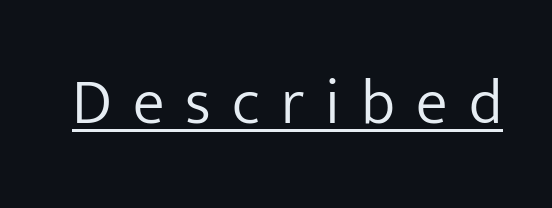
The rendering shows plain stroke endings on the letterforms — a sans-serif design. Each letter keeps its own natural width here, so spacing adapts to shape. Stem width sits at or under what a default text font uses. Italic: no, the glyphs are upright roman. Compared with typical body copy, the letter spacing here is much looser.
